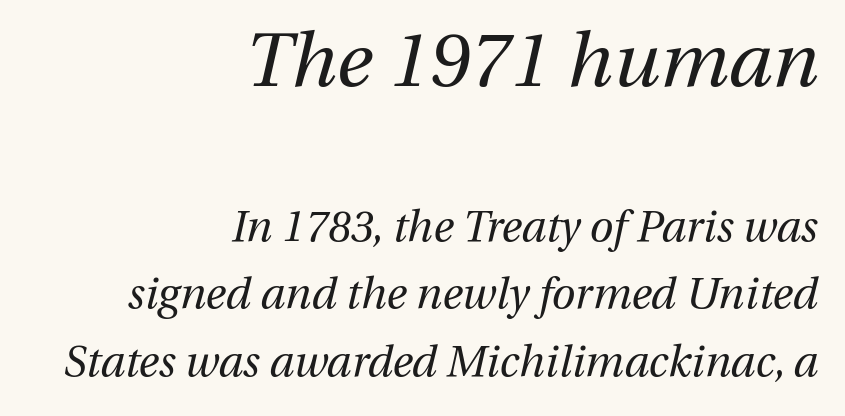
The image shows 76 px regular-weight type, italic (leaning right); set right-aligned, normal line spacing (1.56x), normal letter spacing, not underlined; the first (top) block is 1.77x larger; medium stroke contrast and a medium x-height.
